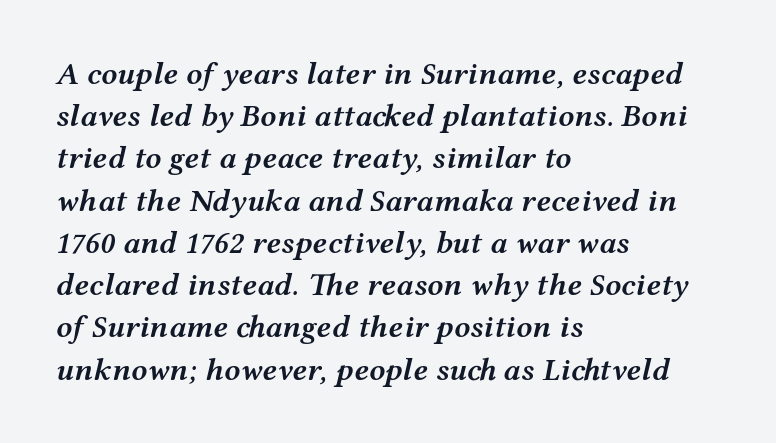
The image shows 32 px semibold, wide type, italic (leaning right); set left-aligned, normal line spacing (1.32x), normal letter spacing, not underlined; medium stroke contrast and a medium x-height.
